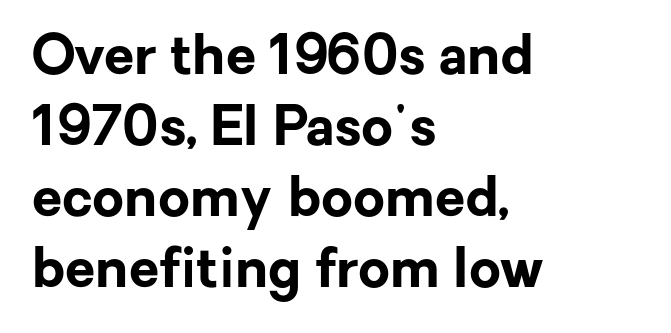
Q: Is the text bold? A: Yes.
Q: Is the text italic (slanted)? A: No, it is upright.
Q: Is the typeface a serif or a sans-serif typeface? A: Sans-serif.
Q: Is the text underlined? A: No.
Q: How is the paragraph aligned? A: Left-aligned.
Q: Is the spacing between letters normal or unusually wide? A: Normal.
Q: Is the spacing between lines tight, normal or loose? A: Normal.
Q: Width (condensed, normal, or wide)? A: Normal.
Q: Stroke contrast? A: Low.
Q: x-height? A: Medium.
Q: Monospaced? A: No.
